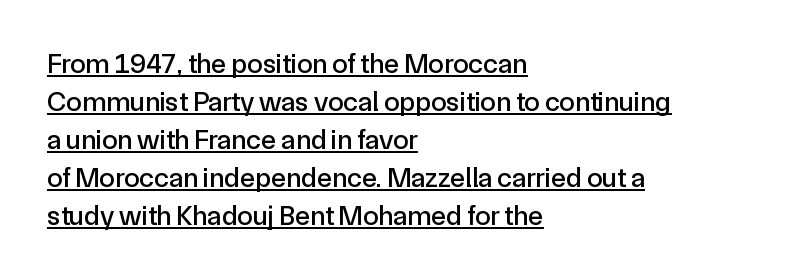
The image shows 28 px sans-serif type, upright; set left-aligned, normal line spacing (1.36x), normal letter spacing, underlined; a medium x-height.
